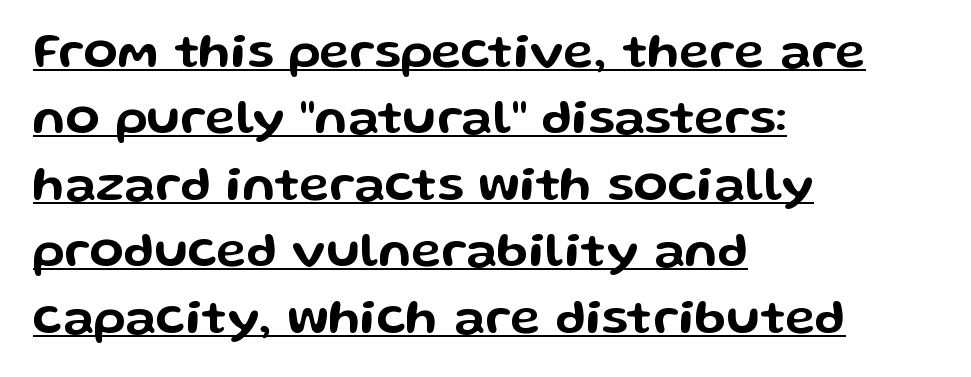
The rendering uses a moderate line-height, typical for paragraphs. Do the characters align in a grid? No, the font is proportional. How are the letters spaced? Ordinarily, with no added tracking. The glyphs are accompanied by a horizontal stroke just below them. Italic: no, the glyphs are upright roman.
